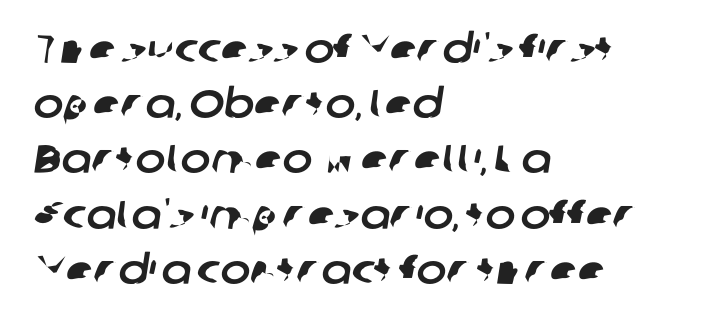
Q: Is the typeface a serif or a sans-serif typeface? A: Sans-serif.
Q: Is the text underlined? A: No.
Q: How is the paragraph aligned? A: Left-aligned.
Q: Is the spacing between letters normal or unusually wide? A: Normal.
Q: Is the spacing between lines tight, normal or loose? A: Normal.
Q: Width (condensed, normal, or wide)? A: Normal.
Q: Stroke contrast? A: Low.
Q: x-height? A: Medium.
Q: Monospaced? A: No.
